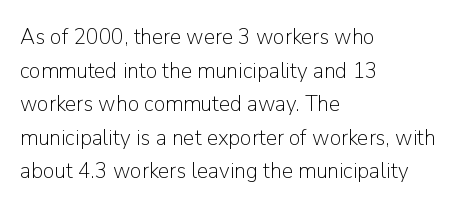
The image shows 23 px text type, upright; set left-aligned, normal line spacing (1.46x), normal letter spacing, not underlined.
